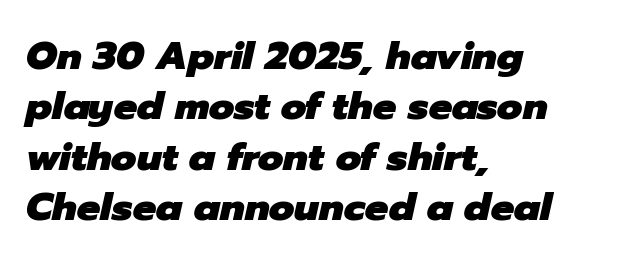
Q: Is the text bold? A: Yes.
Q: Is the text italic (slanted)? A: Yes, it leans right by about 12 degrees.
Q: Is the text underlined? A: No.
Q: How is the paragraph aligned? A: Left-aligned.
Q: Is the spacing between letters normal or unusually wide? A: Normal.
Q: Is the spacing between lines tight, normal or loose? A: Normal.
Q: Width (condensed, normal, or wide)? A: Normal.
Q: Stroke contrast? A: Low.
Q: x-height? A: Medium.
Q: Monospaced? A: No.
